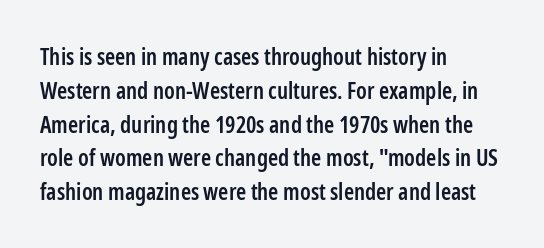
{"italic": "no", "bold": "semi", "underline": "no", "align": "left", "line_spacing": "normal", "line_spacing_ratio": 1.47, "letter_spacing": "normal", "letter_spacing_em": 0.0, "glyph_px": 23}
